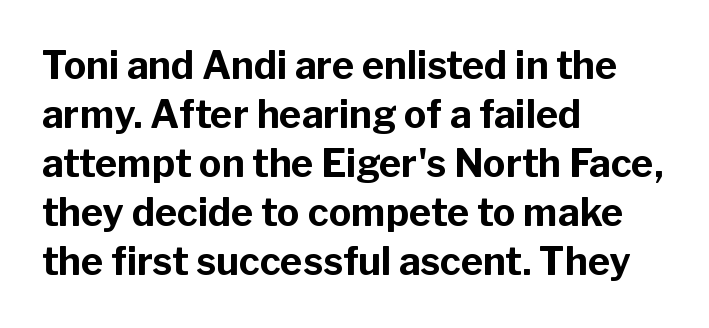
{"serif": "no", "italic": "no", "bold": "yes", "weight": "bold", "width": "normal", "stroke_contrast": "low", "x_height": "medium", "monospaced": "no", "underline": "no", "align": "left", "line_spacing": "normal", "line_spacing_ratio": 1.29, "letter_spacing": "normal", "letter_spacing_em": 0.0, "glyph_px": 38}
